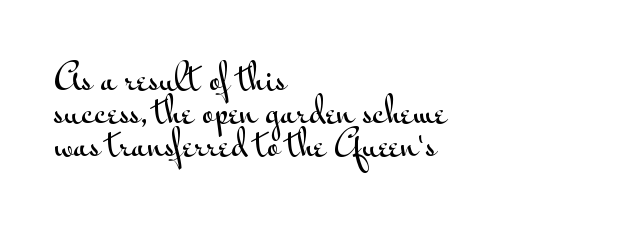
You could not count columns in this text — the font is proportionally spaced. The type is set solid horizontally, with unmodified tracking. Any mark beneath the type? The region is blank. Horizontal bands of white between lines are thin slivers. The type family on display is of the sans-serif kind.
